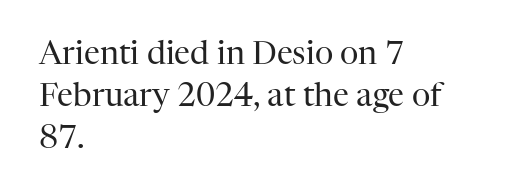
{"serif": "yes", "italic": "no", "bold": "no", "weight": "regular", "width": "normal", "stroke_contrast": "high", "x_height": "medium", "monospaced": "no", "underline": "no", "align": "left", "line_spacing": "normal", "line_spacing_ratio": 1.32, "letter_spacing": "normal", "letter_spacing_em": 0.0, "glyph_px": 32}
